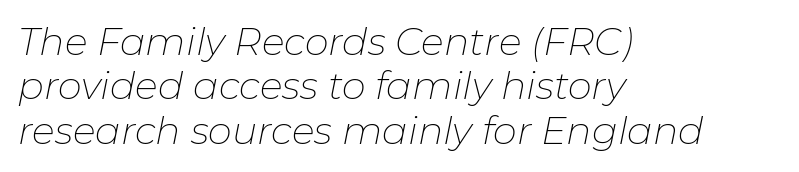
The ragged edge is on the right, which tells us the setting is flush left. The rendering keeps characters at their native spacing. Anything drawn beneath the words? Only blank space. The specimen reads as italic at a glance. Spacing verdict: proportional, widths tailored to each character. Heaviness? Minimal to ordinary, like unemphasized prose.
